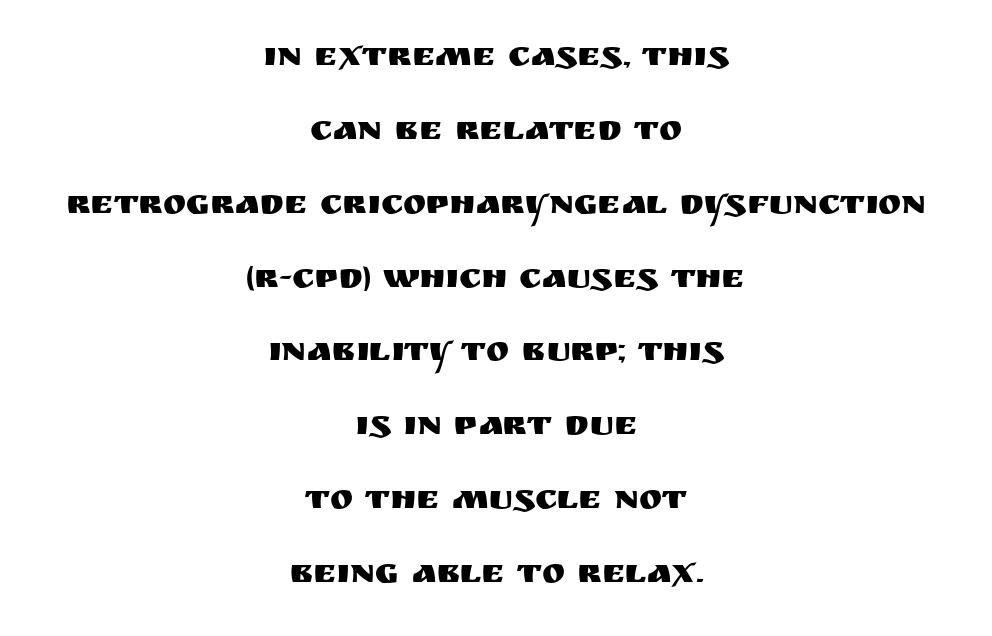
This rendering uses center alignment, leaving both contours irregular but symmetric. This sample has the flowing, uneven cadence of proportional lettering. Notice how the stems are strictly vertical — no italics here. Each row of text sits above clean, open space. The letters sit at their default tracking, neither squeezed nor spread. Compared with typical paragraphs, the rows here are farther apart.
